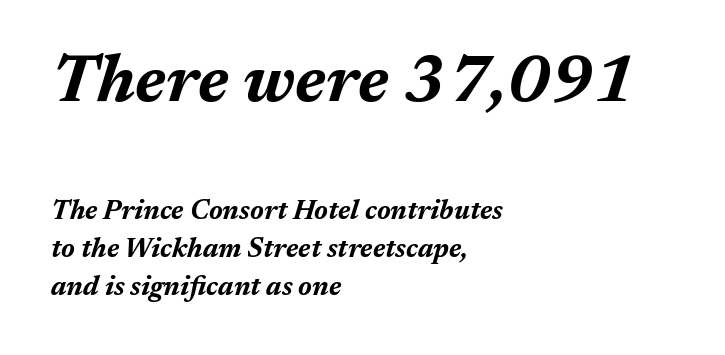
{"italic": "yes", "lean": "right", "slant_degrees": 17, "bold": "yes", "weight": "bold", "width": "normal", "stroke_contrast": "medium", "x_height": "medium", "monospaced": "no", "underline": "no", "align": "left", "line_spacing": "normal", "line_spacing_ratio": 1.41, "letter_spacing": "normal", "letter_spacing_em": 0.0, "larger_block": "first", "size_ratio": 2.48, "glyph_px": 67}
